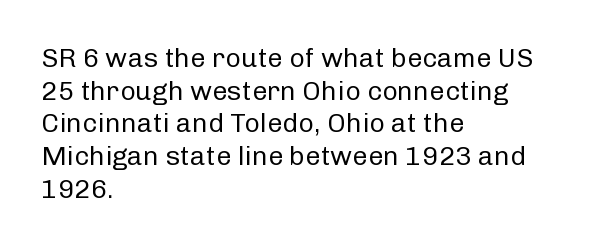
{"italic": "no", "bold": "no", "underline": "no", "align": "left", "line_spacing_ratio": 1.21, "letter_spacing": "normal", "letter_spacing_em": 0.0, "glyph_px": 27}
